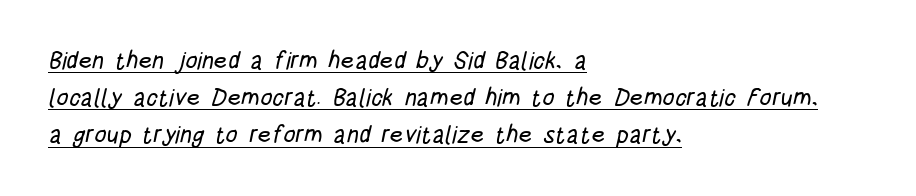
One-word summary of the alignment: left. The lines sit at an ordinary, default distance from one another. The letters sit at their default tracking, neither squeezed nor spread. The sample's only ornament is a line tracing under the words.
